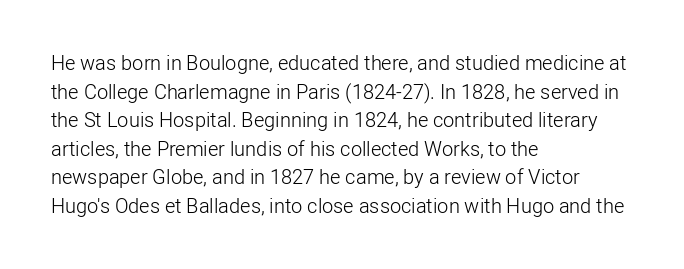
Honestly, the letter spacing is just normal — you wouldn't notice it. Every row of glyphs begins at an identical x-position on the left. The lettering holds an erect, upright posture throughout. A typesetter would call this leading conventional body-copy spacing.
